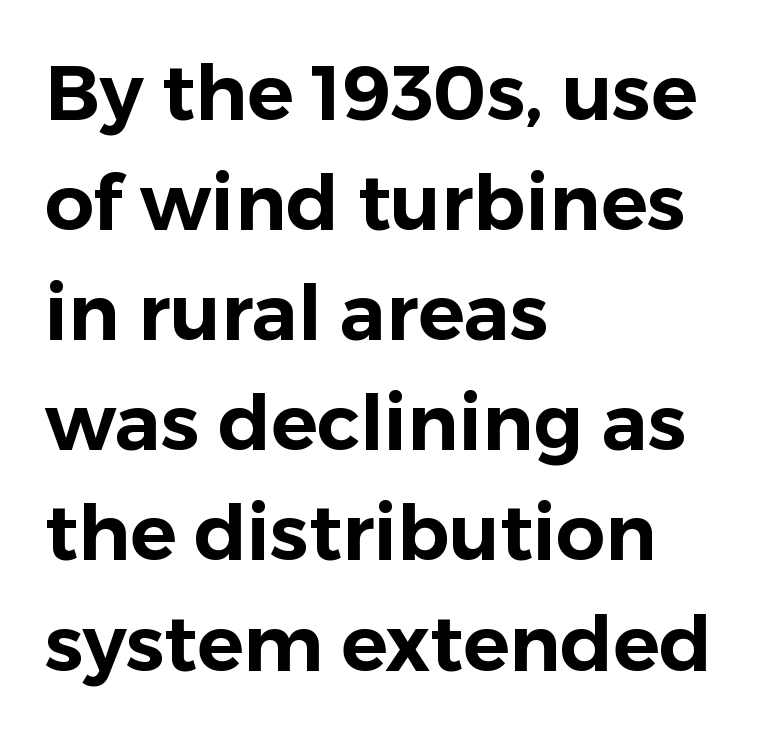
The image shows 77 px sans-serif type, upright; set left-aligned, normal line spacing (1.43x), normal letter spacing, not underlined; low stroke contrast and a medium x-height.
